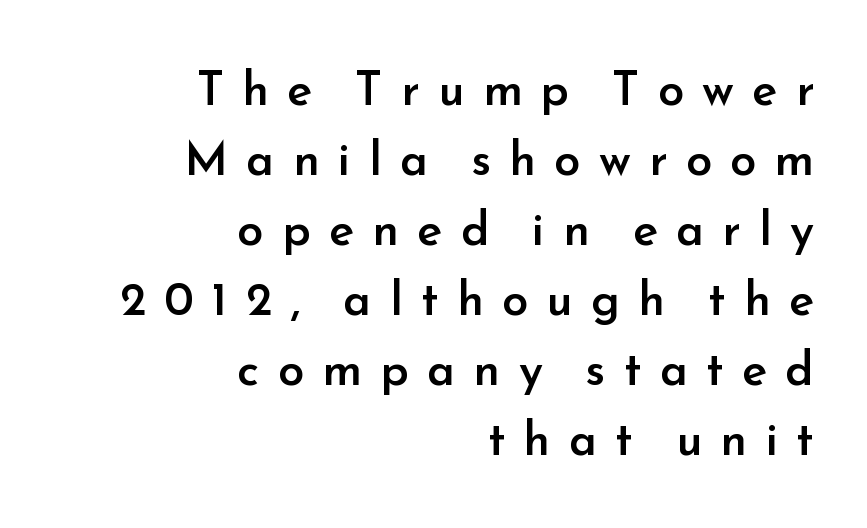
The image shows 47 px semibold sans-serif type, upright; set right-aligned, normal line spacing (1.49x), unusually wide letter spacing (+0.39 em), not underlined; low stroke contrast and a small x-height.
